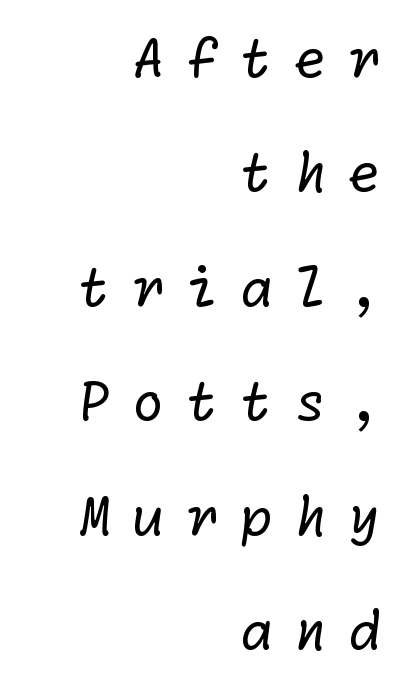
{"serif": "no", "bold": "no", "weight": "regular", "width": "normal", "stroke_contrast": "low", "x_height": "medium", "underline": "no", "align": "right", "line_spacing": "loose", "line_spacing_ratio": 2.16, "letter_spacing": "wide", "letter_spacing_em": 0.4, "glyph_px": 53}
